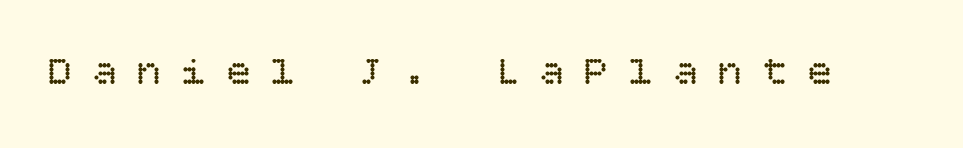
{"italic": "no", "bold": "no", "weight": "regular", "width": "normal", "stroke_contrast": "low", "x_height": "large", "underline": "no", "letter_spacing": "wide", "letter_spacing_em": 0.49, "glyph_px": 41}
